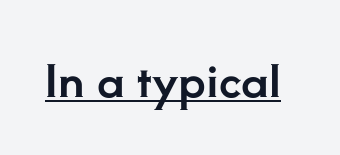
The image shows 44 px serif type, upright; set normal letter spacing, underlined; low stroke contrast and a small x-height.
